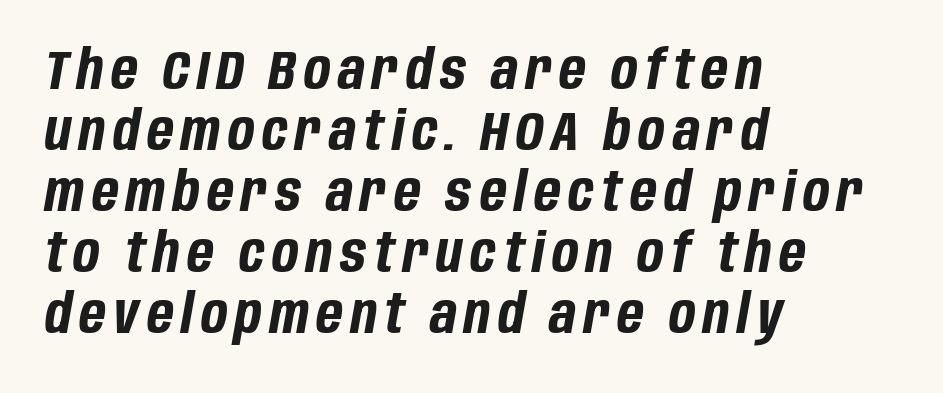
Q: Is the text bold? A: Yes.
Q: Is the text italic (slanted)? A: Yes, it leans right by about 10 degrees.
Q: Is the text underlined? A: No.
Q: How is the paragraph aligned? A: Left-aligned.
Q: Is the spacing between lines tight, normal or loose? A: Tight.
Q: Width (condensed, normal, or wide)? A: Condensed.
Q: Stroke contrast? A: Low.
Q: x-height? A: Large.
Q: Monospaced? A: No.
